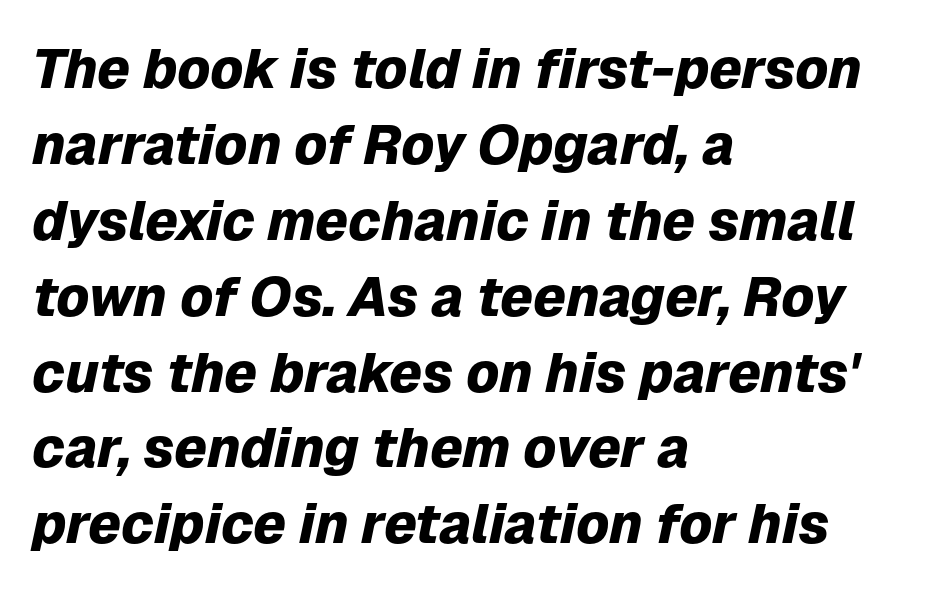
Q: Is the text bold? A: Yes.
Q: Is the text italic (slanted)? A: Yes, it leans right by about 12 degrees.
Q: Is the text underlined? A: No.
Q: How is the paragraph aligned? A: Left-aligned.
Q: Is the spacing between letters normal or unusually wide? A: Normal.
Q: Is the spacing between lines tight, normal or loose? A: Normal.
Q: Width (condensed, normal, or wide)? A: Normal.
Q: Stroke contrast? A: Low.
Q: x-height? A: Medium.
Q: Monospaced? A: No.
